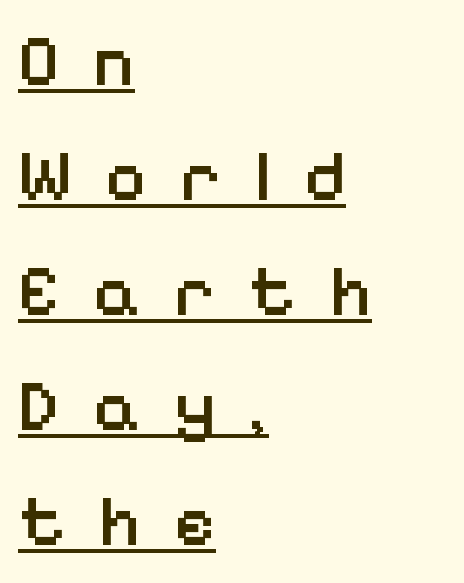
Q: Is the text bold? A: Semi-bold.
Q: Is the text italic (slanted)? A: No, it is upright.
Q: Is the typeface a serif or a sans-serif typeface? A: Sans-serif.
Q: Is the text underlined? A: Yes.
Q: How is the paragraph aligned? A: Left-aligned.
Q: Is the spacing between letters normal or unusually wide? A: Unusually wide.
Q: Is the spacing between lines tight, normal or loose? A: Normal.
Q: Width (condensed, normal, or wide)? A: Normal.
Q: Stroke contrast? A: Low.
Q: x-height? A: Medium.
Q: Monospaced? A: No.
